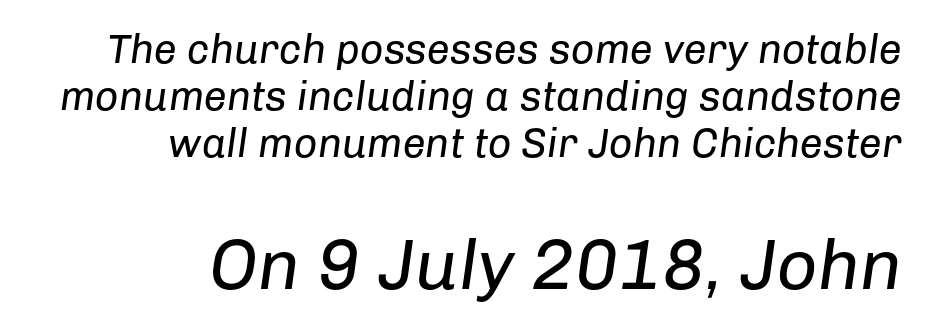
The image shows 71 px regular-weight type, italic (leaning right); set right-aligned, tight line spacing (1.15x), normal letter spacing, not underlined; the second (bottom) block is 1.73x larger; low stroke contrast and a medium x-height.
